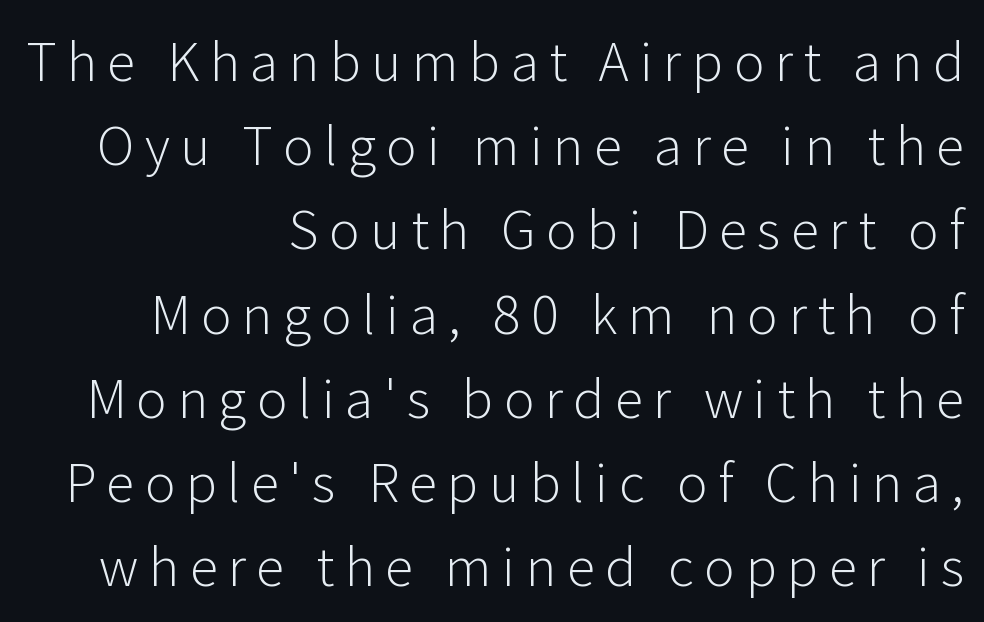
Q: Is the text bold? A: No.
Q: Is the text italic (slanted)? A: No, it is upright.
Q: Is the typeface a serif or a sans-serif typeface? A: Sans-serif.
Q: Is the text underlined? A: No.
Q: How is the paragraph aligned? A: Right-aligned.
Q: Is the spacing between letters normal or unusually wide? A: Unusually wide.
Q: Is the spacing between lines tight, normal or loose? A: Normal.
Q: Width (condensed, normal, or wide)? A: Normal.
Q: Stroke contrast? A: Low.
Q: x-height? A: Medium.
Q: Monospaced? A: No.
